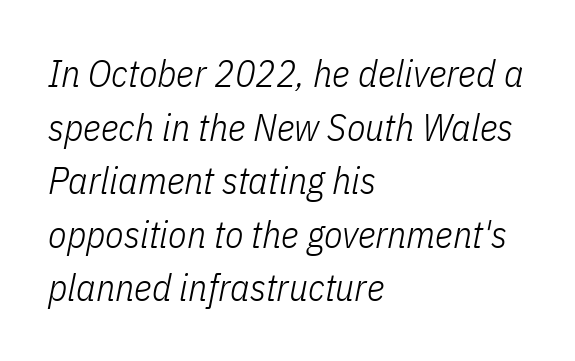
{"italic": "yes", "lean": "right", "slant_degrees": 11, "bold": "no", "weight": "light", "width": "condensed", "stroke_contrast": "low", "x_height": "medium", "monospaced": "no", "underline": "no", "align": "left", "line_spacing": "normal", "line_spacing_ratio": 1.41, "letter_spacing": "normal", "letter_spacing_em": 0.0, "glyph_px": 38}
